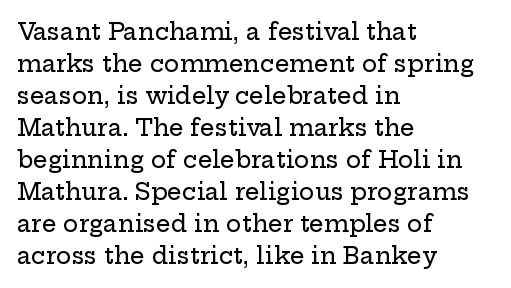
The image shows 23 px text type, upright; set left-aligned, normal line spacing (1.39x), normal letter spacing, not underlined.
